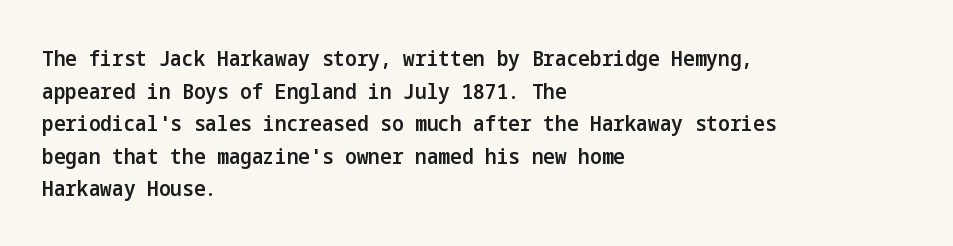
Q: Is the text bold? A: Semi-bold.
Q: Is the text italic (slanted)? A: No, it is upright.
Q: Is the text underlined? A: No.
Q: How is the paragraph aligned? A: Left-aligned.
Q: Is the spacing between letters normal or unusually wide? A: Normal.
Q: Is the spacing between lines tight, normal or loose? A: Normal.
